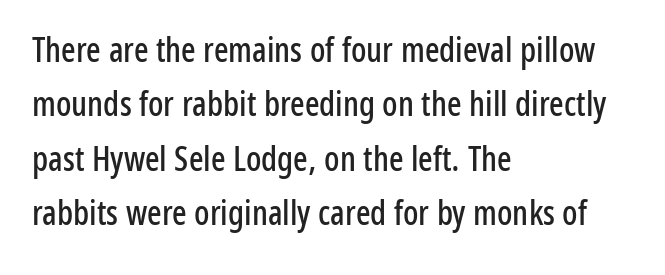
Q: Is the text italic (slanted)? A: No, it is upright.
Q: Is the typeface a serif or a sans-serif typeface? A: Sans-serif.
Q: Is the text underlined? A: No.
Q: How is the paragraph aligned? A: Left-aligned.
Q: Is the spacing between letters normal or unusually wide? A: Normal.
Q: Is the spacing between lines tight, normal or loose? A: Normal.
Q: Width (condensed, normal, or wide)? A: Condensed.
Q: Stroke contrast? A: Low.
Q: x-height? A: Medium.
Q: Monospaced? A: No.
